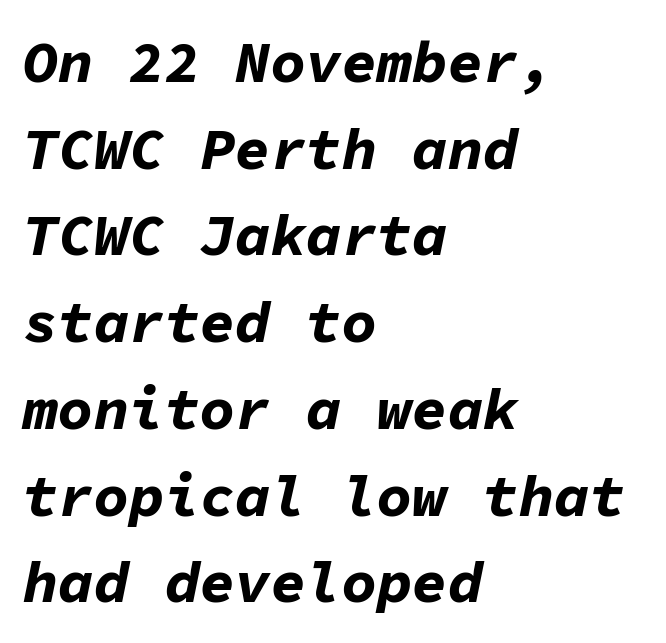
The image shows 59 px bold type, italic (leaning right), monospaced; set left-aligned, normal line spacing (1.47x), normal letter spacing, not underlined; low stroke contrast and a medium x-height.
